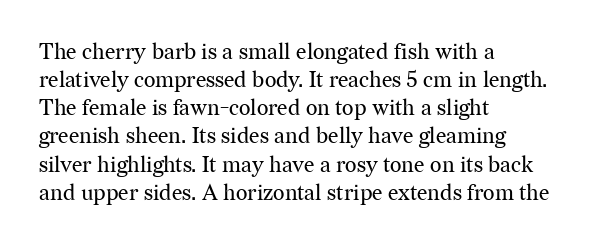
{"italic": "no", "bold": "no", "underline": "no", "align": "left", "line_spacing": "normal", "line_spacing_ratio": 1.28, "letter_spacing": "normal", "letter_spacing_em": 0.0, "glyph_px": 22}
